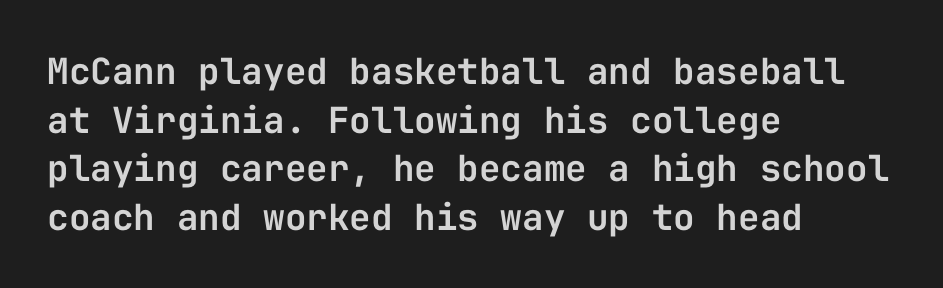
The image shows 36 px sans-serif type, upright, monospaced; set left-aligned, normal line spacing (1.35x), normal letter spacing, not underlined; low stroke contrast and a medium x-height.
